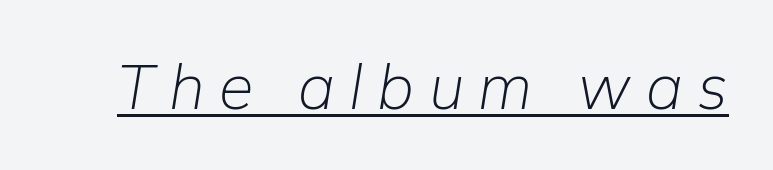
Q: Is the text bold? A: No.
Q: Is the text italic (slanted)? A: Yes, it leans right by about 9 degrees.
Q: Is the text underlined? A: Yes.
Q: Is the spacing between letters normal or unusually wide? A: Unusually wide.
Q: Width (condensed, normal, or wide)? A: Normal.
Q: Stroke contrast? A: Low.
Q: x-height? A: Medium.
Q: Monospaced? A: No.
